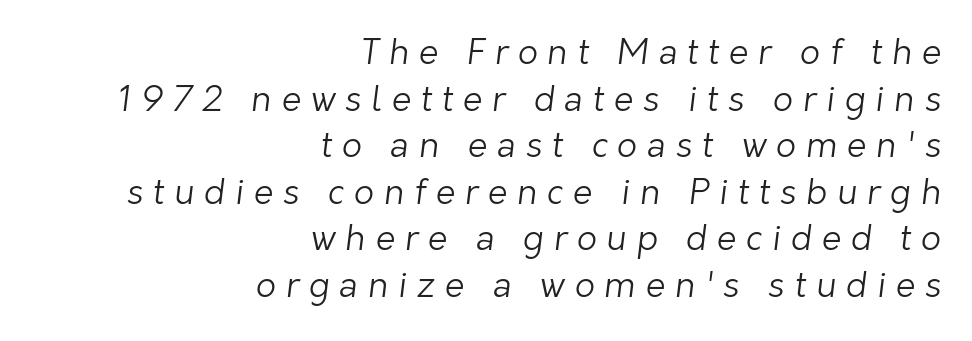
The image shows 35 px light sans-serif type; set right-aligned, normal line spacing (1.33x), unusually wide letter spacing (+0.28 em), not underlined; low stroke contrast and a medium x-height.
